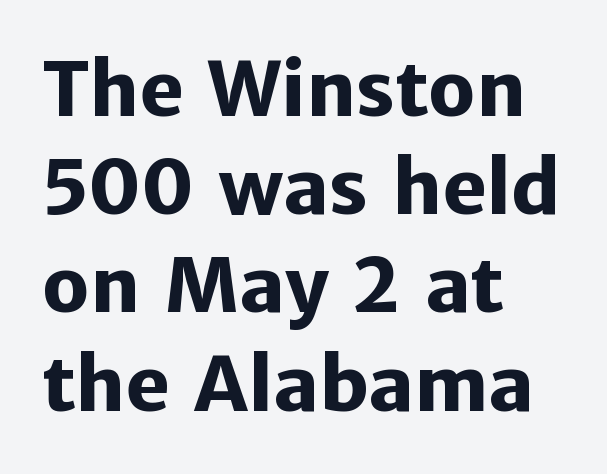
Is there much room between lines? A standard amount, neither cramped nor airy. Beneath every word, the page is bare. Does the lettering tilt? It doesn't — this is upright. The rendering uses a bold face; every stroke is thick and dark. Where is the straight margin? On the left.
